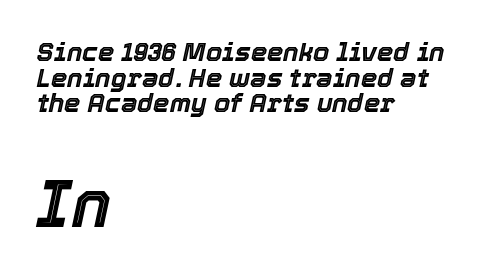
Q: Is the text italic (slanted)? A: Yes, it leans right by about 12 degrees.
Q: Is the text underlined? A: No.
Q: How is the paragraph aligned? A: Left-aligned.
Q: Is the spacing between letters normal or unusually wide? A: Normal.
Q: Is the spacing between lines tight, normal or loose? A: Tight.
Q: Which block of text is set in a larger size, the first (top) or the second (bottom)? A: The second (bottom) one.
Q: Width (condensed, normal, or wide)? A: Normal.
Q: x-height? A: Medium.
Q: Monospaced? A: No.
